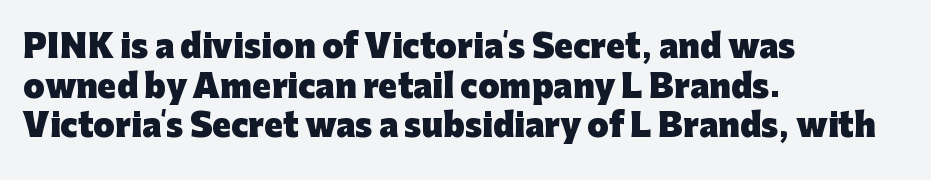
Notice how the passage keeps a crisp vertical edge on the left only. The passage shown has conventional tracking throughout. Summary of weight: heavy, a full bold. Every character sits straight up, as roman type does. Does the type have serifs? No, each stem ends abruptly. Evenly set lines give the paragraph a standard silhouette.
